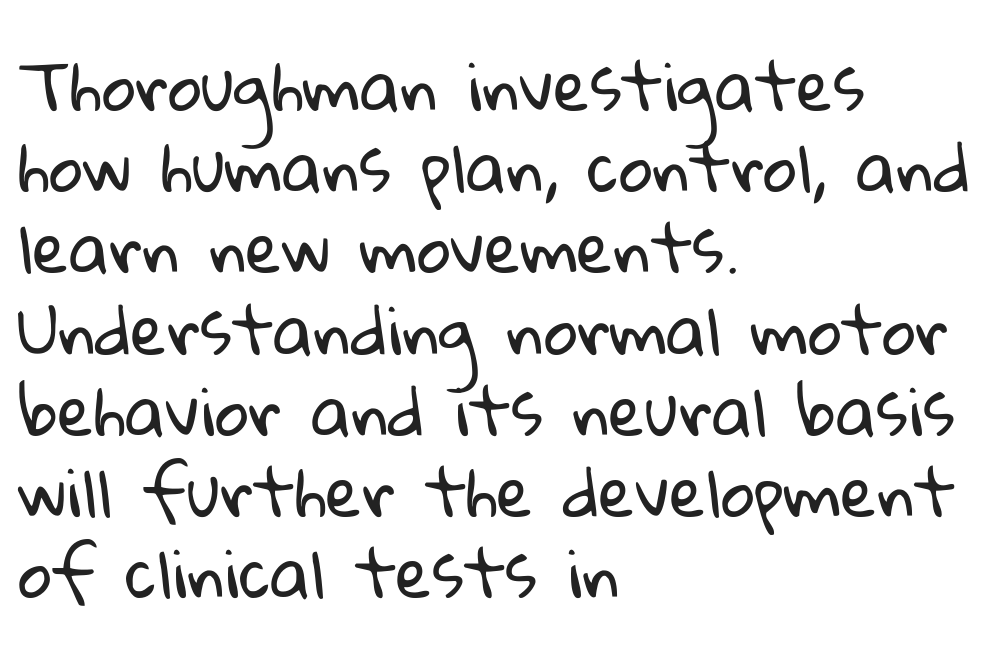
Q: Is the text bold? A: No.
Q: Is the typeface a serif or a sans-serif typeface? A: Sans-serif.
Q: Is the text underlined? A: No.
Q: How is the paragraph aligned? A: Left-aligned.
Q: Is the spacing between letters normal or unusually wide? A: Normal.
Q: Width (condensed, normal, or wide)? A: Normal.
Q: Stroke contrast? A: Low.
Q: x-height? A: Medium.
Q: Monospaced? A: No.
